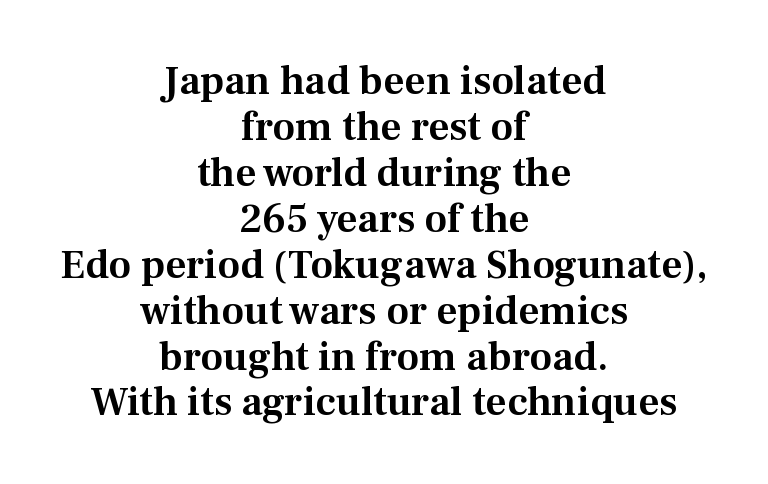
Q: Is the text italic (slanted)? A: No, it is upright.
Q: Is the typeface a serif or a sans-serif typeface? A: Serif.
Q: Is the text underlined? A: No.
Q: How is the paragraph aligned? A: Centered.
Q: Is the spacing between letters normal or unusually wide? A: Normal.
Q: Is the spacing between lines tight, normal or loose? A: Tight.
Q: Width (condensed, normal, or wide)? A: Normal.
Q: Stroke contrast? A: Medium.
Q: x-height? A: Medium.
Q: Monospaced? A: No.
